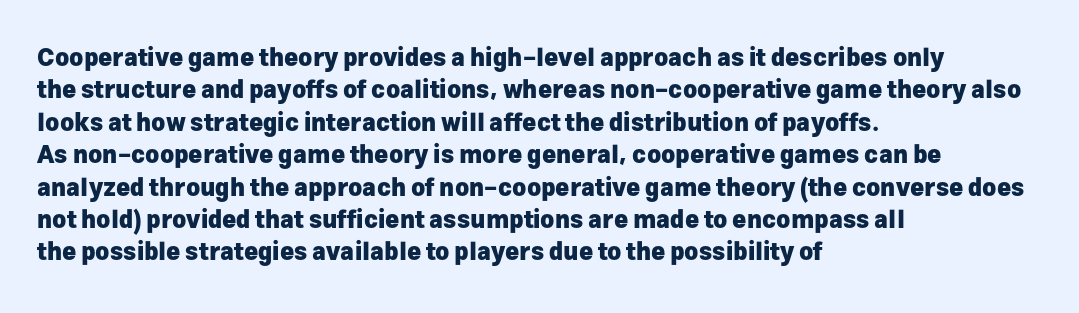
The image shows 24 px bold type, upright; set left-aligned, normal line spacing (1.35x), normal letter spacing, not underlined.
